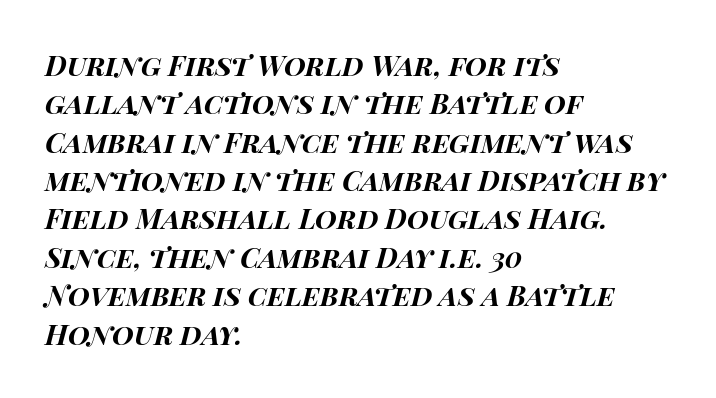
{"italic": "yes", "lean": "right", "slant_degrees": 14, "bold": "yes", "weight": "bold", "width": "wide", "stroke_contrast": "high", "x_height": "large", "monospaced": "no", "underline": "no", "align": "left", "line_spacing": "normal", "line_spacing_ratio": 1.37, "letter_spacing": "normal", "letter_spacing_em": 0.0, "glyph_px": 28}
